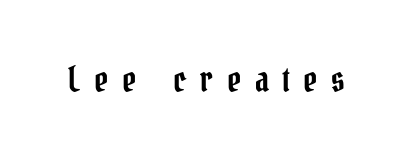
The image shows 34 px condensed serif type, upright; set unusually wide letter spacing (+0.4 em), not underlined; low stroke contrast and a medium x-height.
